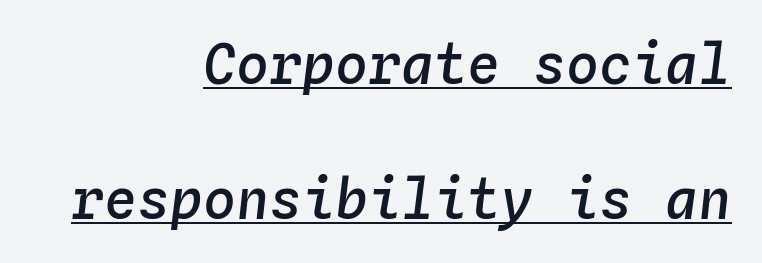
{"italic": "yes", "lean": "right", "slant_degrees": 4, "bold": "semi", "weight": "semibold", "width": "normal", "stroke_contrast": "low", "x_height": "medium", "monospaced": "yes", "underline": "yes", "align": "right", "line_spacing": "loose", "line_spacing_ratio": 2.45, "letter_spacing": "normal", "letter_spacing_em": 0.0, "glyph_px": 55}
